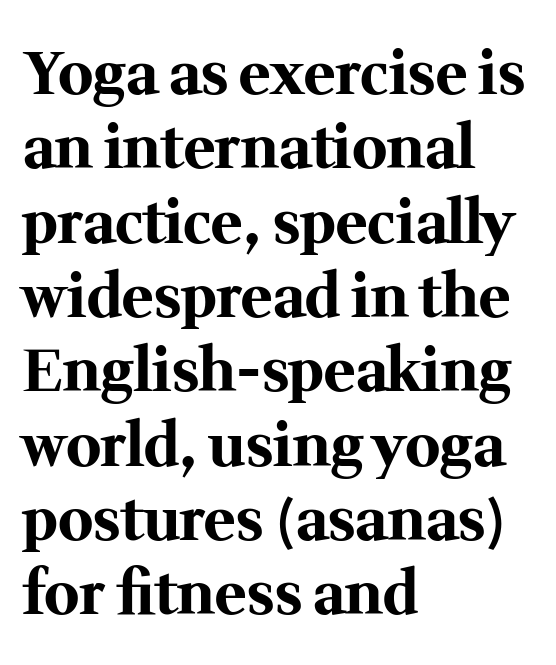
Q: Is the text bold? A: Yes.
Q: Is the text italic (slanted)? A: No, it is upright.
Q: Is the typeface a serif or a sans-serif typeface? A: Serif.
Q: Is the text underlined? A: No.
Q: How is the paragraph aligned? A: Left-aligned.
Q: Is the spacing between letters normal or unusually wide? A: Normal.
Q: Is the spacing between lines tight, normal or loose? A: Normal.
Q: Width (condensed, normal, or wide)? A: Normal.
Q: Stroke contrast? A: Medium.
Q: x-height? A: Medium.
Q: Monospaced? A: No.
